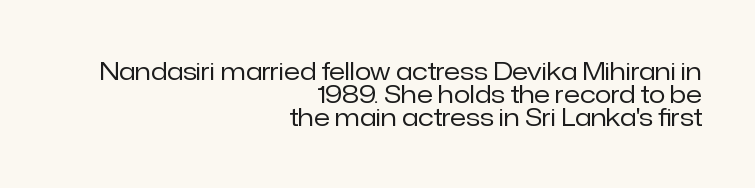
The specimen reads as upright at a glance. The lines in this sample share a right terminus and differ only in where they begin. Any mark beneath the type? The region is blank. If you measured baseline to baseline, you'd find a short distance. No extra ink here — the face is not bold. Compared with typical body copy, the letter spacing here is the same.
